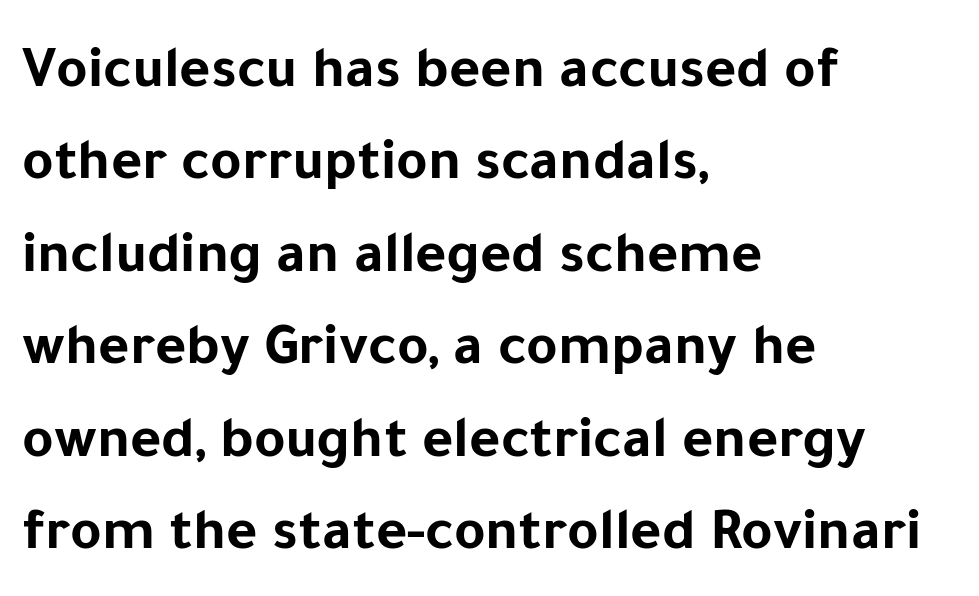
{"serif": "no", "italic": "no", "bold": "yes", "weight": "bold", "width": "normal", "stroke_contrast": "low", "x_height": "medium", "monospaced": "no", "underline": "no", "align": "left", "line_spacing": "normal", "line_spacing_ratio": 1.54, "letter_spacing": "normal", "letter_spacing_em": 0.0, "glyph_px": 60}
